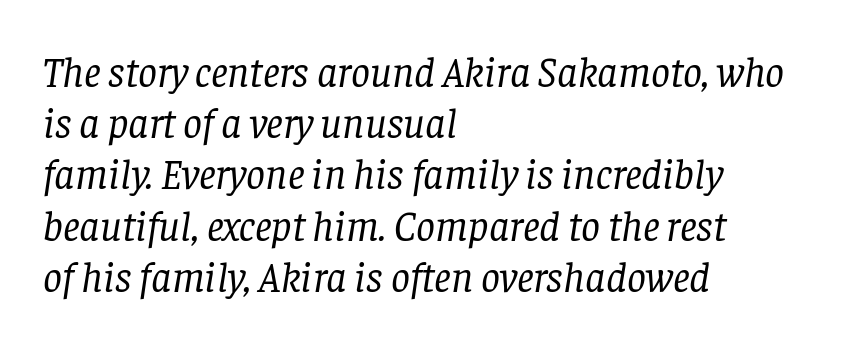
The tracking reads as untouched default to a designer's eye. In CSS terms this would be text-align: left. These lines are rendered in a variable-pitch font. The passage shown is not underscored anywhere. Stroke terminals: seriffed. The whole block is typeset with a tilt.
